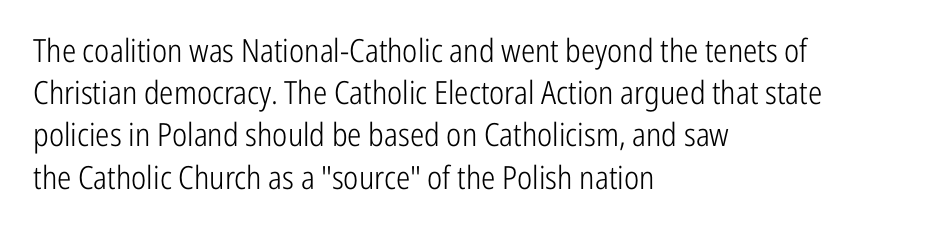
{"serif": "no", "italic": "no", "bold": "no", "weight": "light", "width": "condensed", "stroke_contrast": "low", "x_height": "medium", "monospaced": "no", "underline": "no", "align": "left", "line_spacing": "normal", "line_spacing_ratio": 1.32, "letter_spacing": "normal", "letter_spacing_em": 0.0, "glyph_px": 32}
